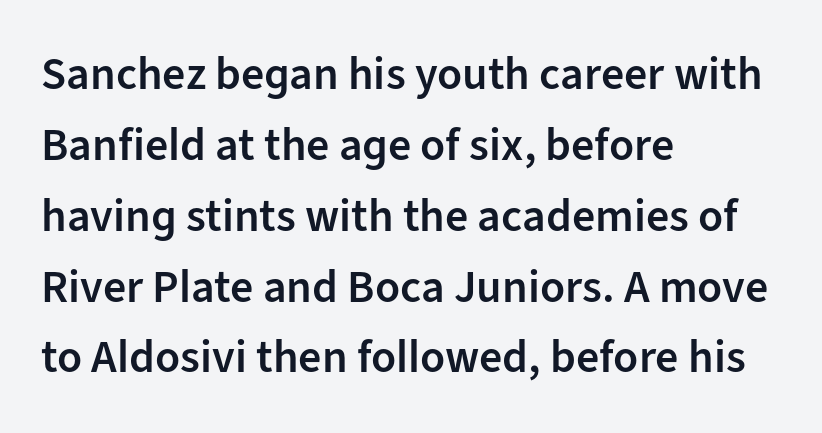
The image shows 46 px semibold sans-serif type, upright; set left-aligned, normal line spacing (1.54x), normal letter spacing, not underlined; low stroke contrast and a medium x-height.
